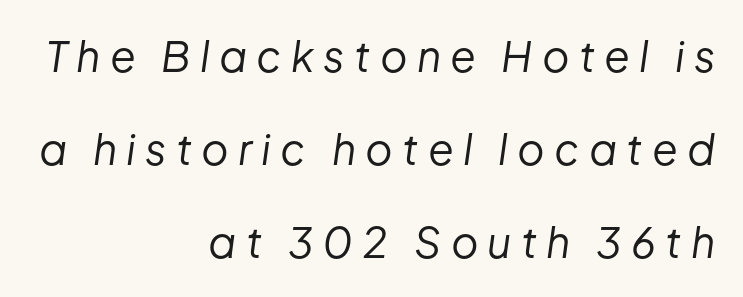
The rendering applies a slant to the glyphs. Each word looks stretched out because of the extra space between its letters. Bare-footed words on every line. Vertical stems look standard width or narrower in stroke.
